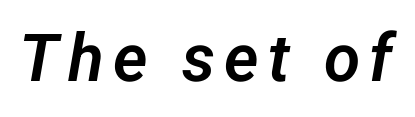
{"serif": "no", "width": "normal", "stroke_contrast": "low", "x_height": "medium", "monospaced": "no", "underline": "no", "glyph_px": 66}
